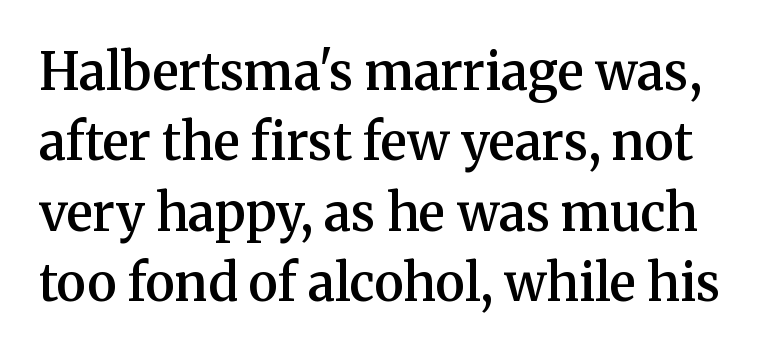
Is this a fixed-width face? No — the glyphs have proportional, varying widths. The passage shown has conventional tracking throughout. Heft: intermediate — a semibold. Nobody drew a line under any word here. Tall strokes in this sample are plumb rather than angled. Are there feet on the stems? There are — it's a serif.
